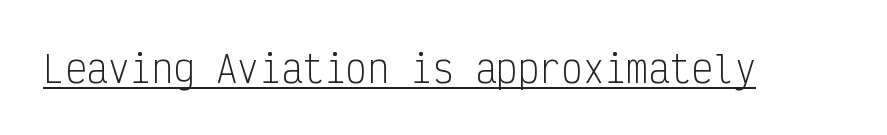
The image shows 36 px light, condensed sans-serif type, upright, monospaced; set normal letter spacing, underlined; low stroke contrast and a medium x-height.
